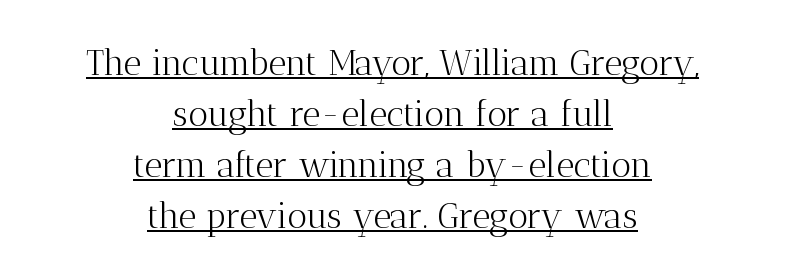
{"serif": "yes", "italic": "no", "bold": "no", "weight": "light", "width": "normal", "stroke_contrast": "medium", "x_height": "medium", "monospaced": "no", "underline": "yes", "align": "center", "line_spacing": "normal", "line_spacing_ratio": 1.46, "letter_spacing": "normal", "letter_spacing_em": 0.0, "glyph_px": 35}
